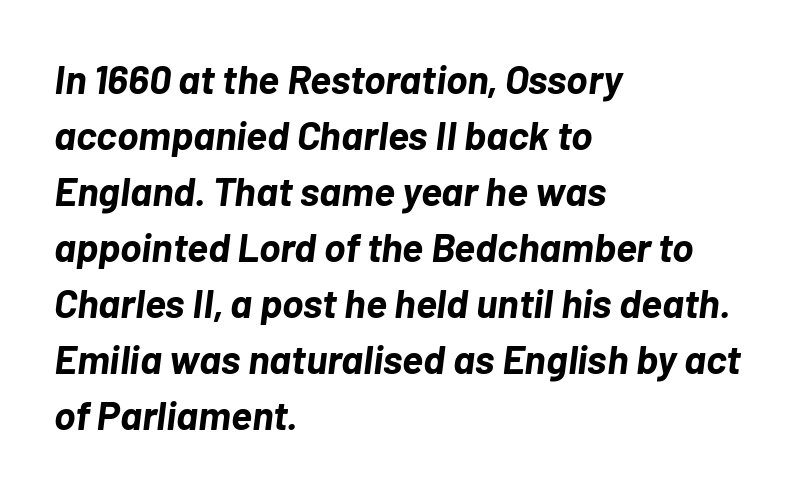
Q: Is the text bold? A: Yes.
Q: Is the text italic (slanted)? A: Yes, it leans right by about 7 degrees.
Q: Is the text underlined? A: No.
Q: How is the paragraph aligned? A: Left-aligned.
Q: Is the spacing between letters normal or unusually wide? A: Normal.
Q: Is the spacing between lines tight, normal or loose? A: Normal.
Q: Width (condensed, normal, or wide)? A: Normal.
Q: Stroke contrast? A: Low.
Q: x-height? A: Medium.
Q: Monospaced? A: No.
